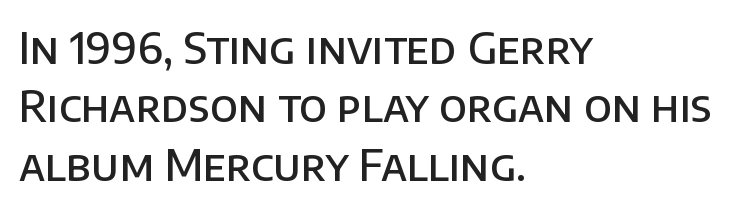
{"serif": "no", "italic": "no", "bold": "semi", "weight": "semibold", "width": "normal", "stroke_contrast": "low", "x_height": "large", "monospaced": "no", "underline": "no", "align": "left", "line_spacing": "normal", "line_spacing_ratio": 1.36, "letter_spacing": "normal", "letter_spacing_em": 0.0, "glyph_px": 43}
